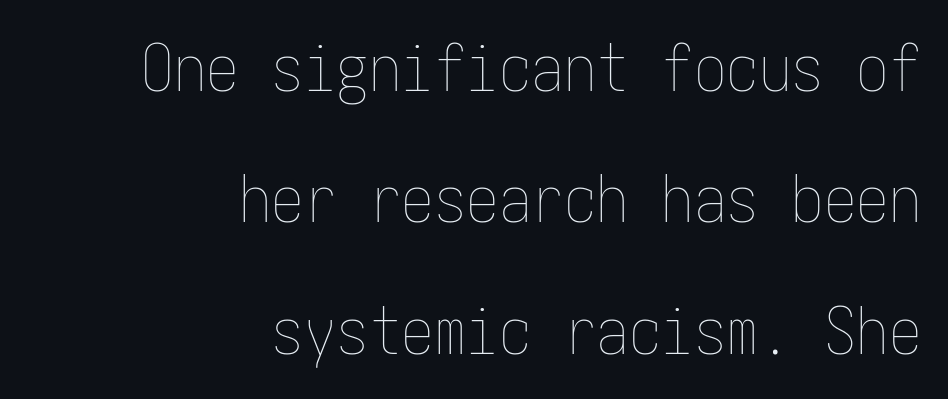
{"italic": "no", "bold": "no", "weight": "thin", "width": "condensed", "stroke_contrast": "low", "x_height": "medium", "underline": "no", "align": "right", "line_spacing": "loose", "line_spacing_ratio": 2.02, "letter_spacing": "normal", "letter_spacing_em": 0.0, "glyph_px": 65}
